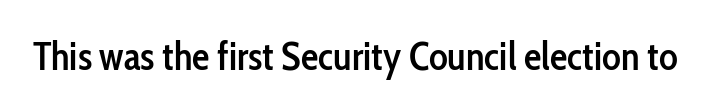
The image shows 39 px semibold, condensed sans-serif type, upright; set normal letter spacing, not underlined; low stroke contrast and a medium x-height.
